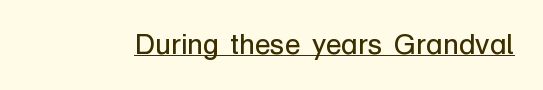
{"serif": "no", "italic": "no", "bold": "no", "weight": "regular", "width": "normal", "stroke_contrast": "low", "x_height": "medium", "monospaced": "no", "underline": "yes", "letter_spacing": "normal", "letter_spacing_em": 0.0, "glyph_px": 29}
